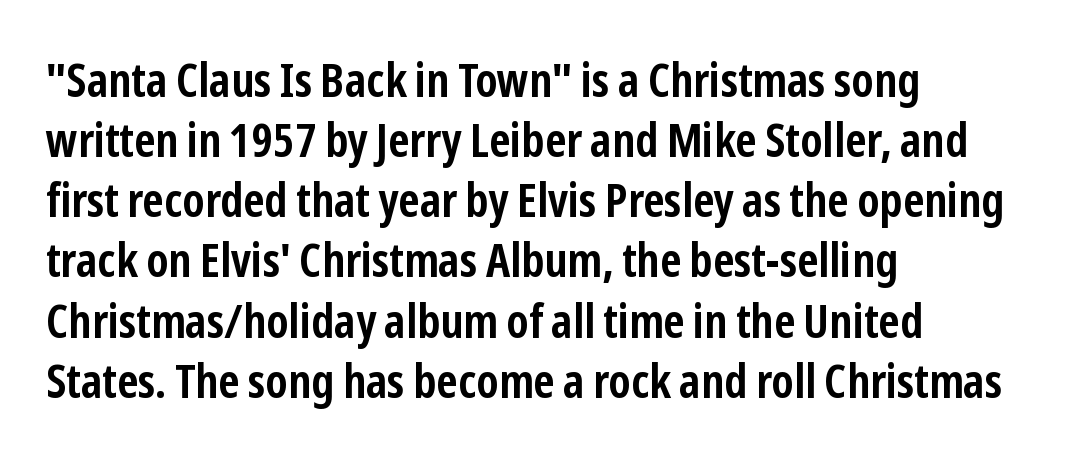
Q: Is the text bold? A: Yes.
Q: Is the text italic (slanted)? A: No, it is upright.
Q: Is the typeface a serif or a sans-serif typeface? A: Sans-serif.
Q: Is the text underlined? A: No.
Q: How is the paragraph aligned? A: Left-aligned.
Q: Is the spacing between letters normal or unusually wide? A: Normal.
Q: Is the spacing between lines tight, normal or loose? A: Normal.
Q: Width (condensed, normal, or wide)? A: Condensed.
Q: Stroke contrast? A: Low.
Q: x-height? A: Medium.
Q: Monospaced? A: No.
